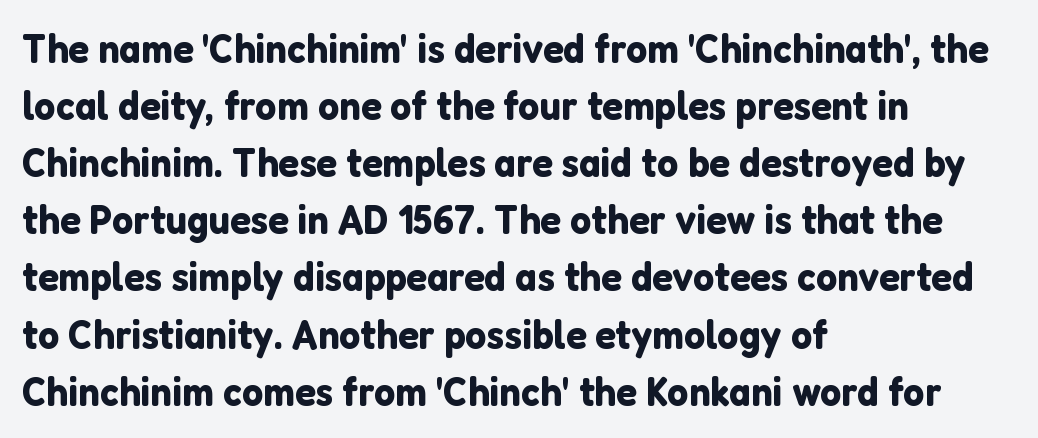
The image shows 42 px sans-serif type, upright; set left-aligned, normal line spacing (1.36x), normal letter spacing, not underlined; low stroke contrast and a medium x-height.
